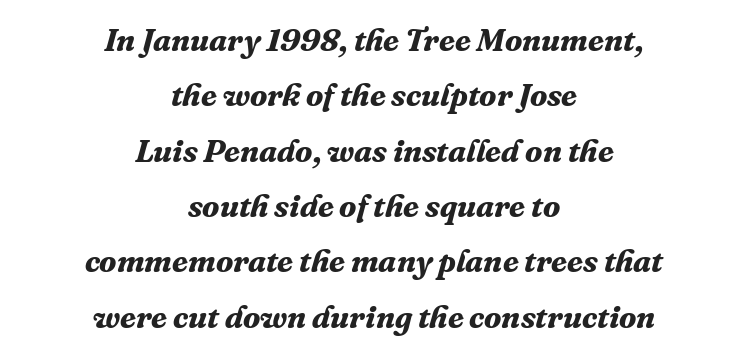
The image shows 32 px bold serif type, italic (leaning right); set centered, line spacing 1.73x, normal letter spacing, not underlined; medium stroke contrast and a medium x-height.
